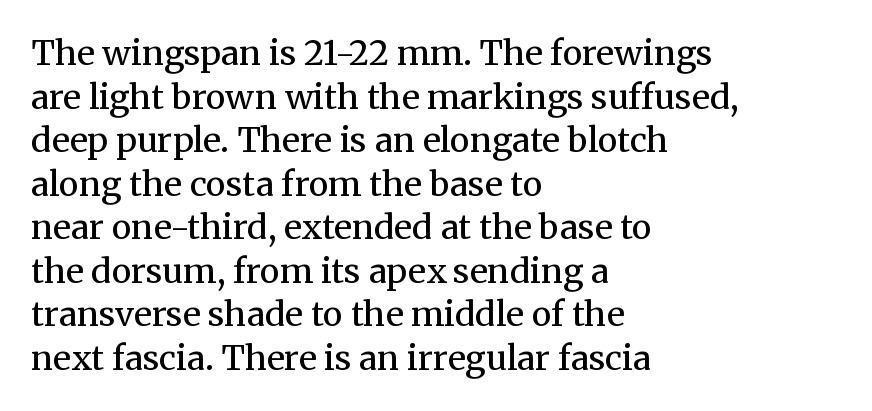
{"serif": "yes", "italic": "no", "bold": "no", "weight": "regular", "width": "normal", "stroke_contrast": "medium", "x_height": "medium", "monospaced": "no", "underline": "no", "align": "left", "line_spacing": "normal", "line_spacing_ratio": 1.28, "letter_spacing": "normal", "letter_spacing_em": 0.0, "glyph_px": 34}
